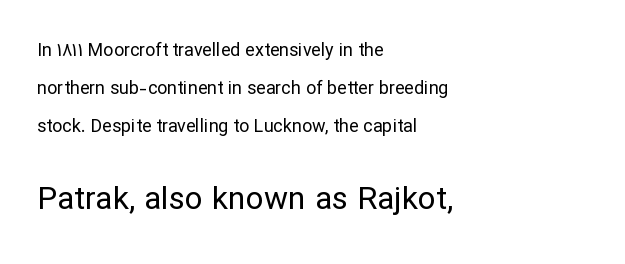
The image shows 32 px regular-weight sans-serif type, upright; set left-aligned, loose line spacing (2.1x), normal letter spacing, not underlined; the second (bottom) block is 1.78x larger; low stroke contrast and a medium x-height.
